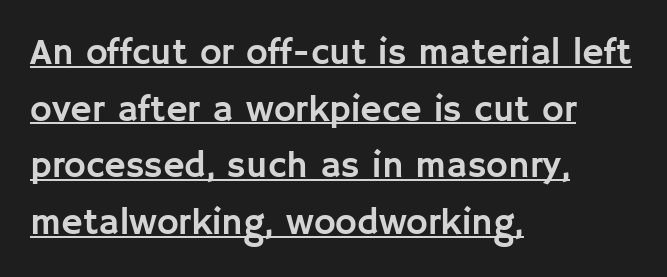
The image shows 37 px sans-serif type, upright; set left-aligned, normal line spacing (1.53x), normal letter spacing, underlined; low stroke contrast and a large x-height.
